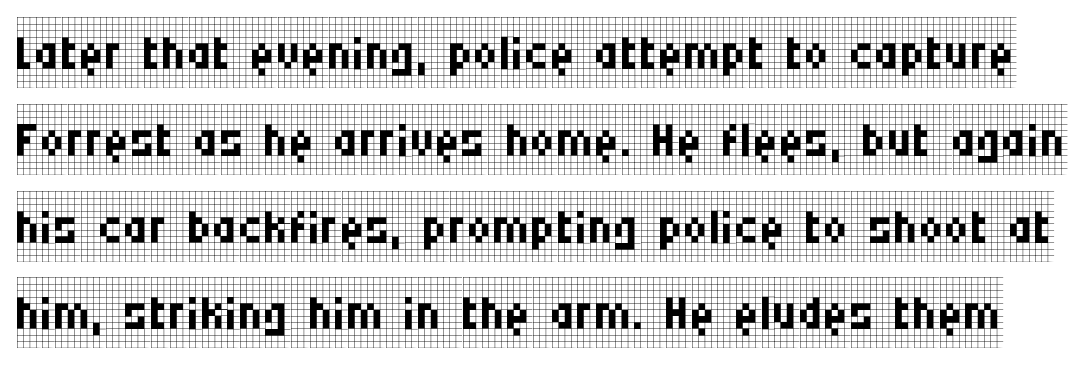
When letters stand straight like this, we call the style roman or upright. Proportional: the letters do not fall into vertical columns. Each word holds together tightly as a unit, with standard inter-letter gaps. The face used here is seriffed, in the tradition of book romans. No extra ink here — the face is not bold.
